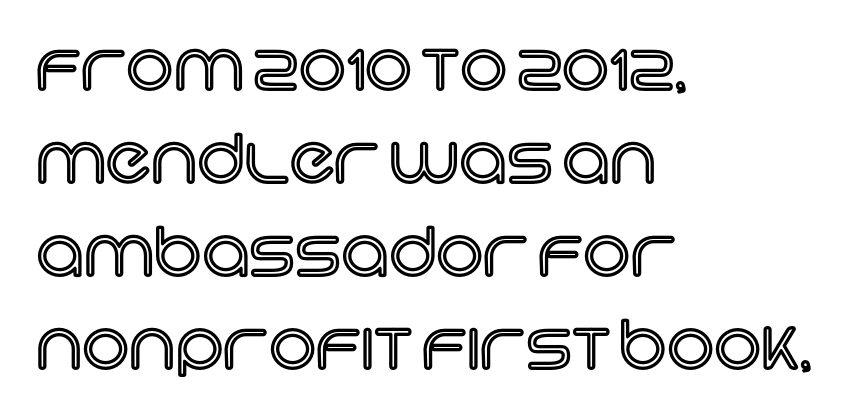
{"italic": "no", "width": "normal", "x_height": "large", "monospaced": "no", "underline": "no", "align": "left", "line_spacing": "normal", "line_spacing_ratio": 1.41, "letter_spacing": "normal", "letter_spacing_em": 0.0, "glyph_px": 66}
